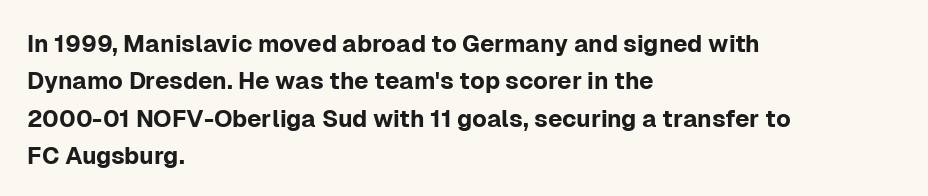
Q: Is the text italic (slanted)? A: No, it is upright.
Q: Is the text underlined? A: No.
Q: How is the paragraph aligned? A: Left-aligned.
Q: Is the spacing between letters normal or unusually wide? A: Normal.
Q: Is the spacing between lines tight, normal or loose? A: Normal.
